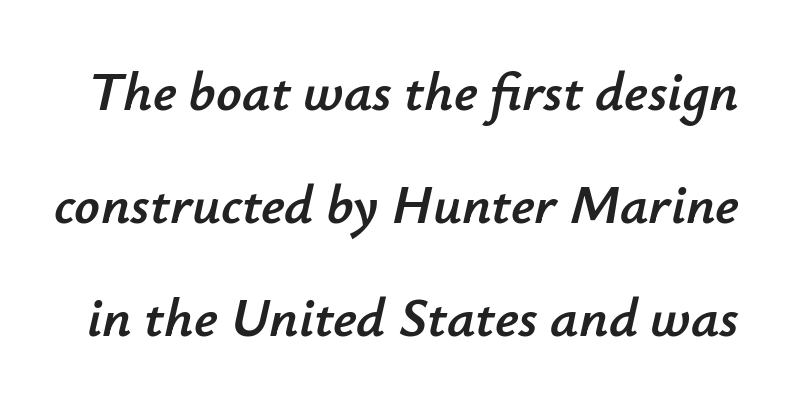
The image shows 56 px text type, italic (leaning right); set loose line spacing (2.02x), normal letter spacing, not underlined; low stroke contrast and a small x-height.
